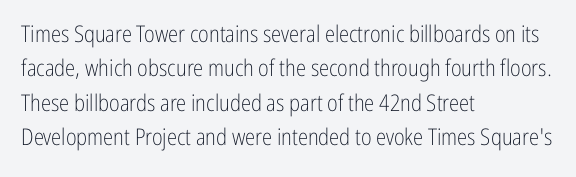
The image shows 23 px text type, upright; set left-aligned, normal line spacing (1.5x), normal letter spacing, not underlined.
